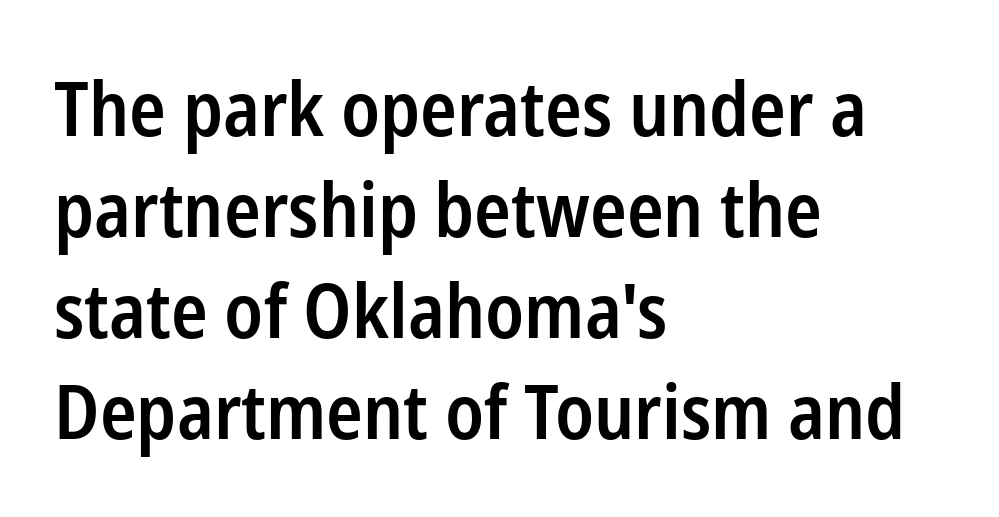
{"serif": "no", "italic": "no", "bold": "semi", "weight": "semibold", "width": "condensed", "stroke_contrast": "low", "x_height": "medium", "monospaced": "no", "underline": "no", "align": "left", "line_spacing": "normal", "line_spacing_ratio": 1.33, "letter_spacing": "normal", "letter_spacing_em": 0.0, "glyph_px": 76}
